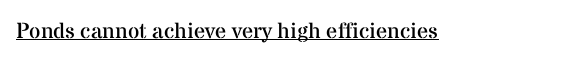
Does a line run under the words? Yes, clearly. Each word holds together tightly as a unit, with standard inter-letter gaps. When letters stand straight like this, we call the style roman or upright. Compared with a typical body face, this is equally light or lighter still.
